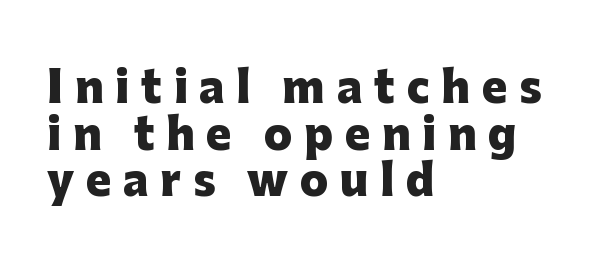
Nothing sits at the stroke ends, so this counts as sans-serif. Weight: bold. Note the varied advance widths — an 'i' is clearly narrower than an 'm'. The font's upright variant was chosen for this text. What stands out about the letter spacing? Its width — letters are far apart. Check the space under the baseline: it is left empty.
